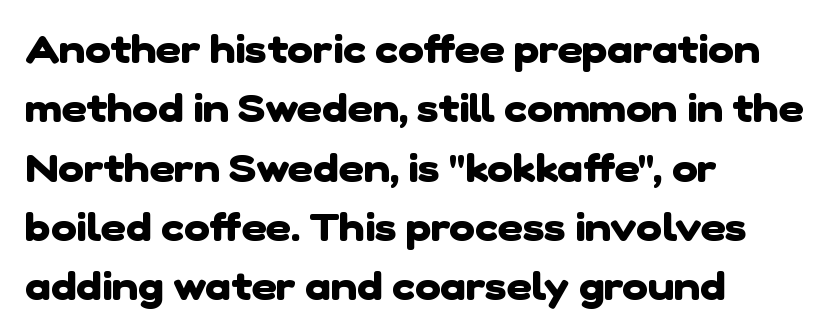
The rows are spaced the way most documents space them. The strip under each line holds only bare page. These lines are rendered in a variable-pitch font. Typographic density is high because the face is bold.
